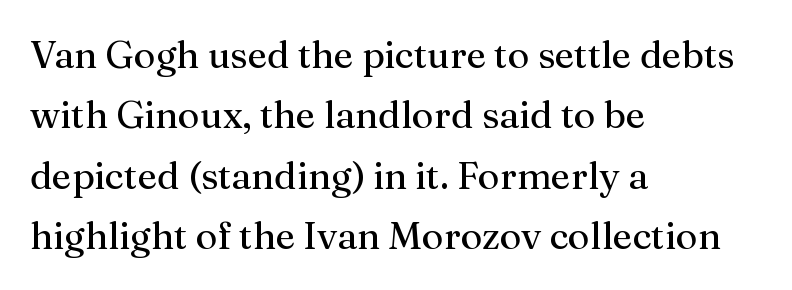
These glyphs show unthickened strokes, regular width or finer. Do the characters align in a grid? No, the font is proportional. Are there feet on the stems? There are — it's a serif. Spacing between characters is what you'd get straight out of the box.
